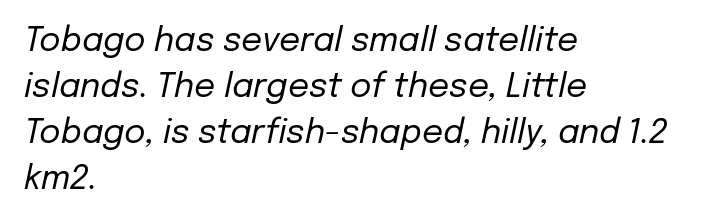
The image shows 33 px regular-weight type, italic (leaning right); set left-aligned, normal line spacing (1.39x), normal letter spacing, not underlined; low stroke contrast and a medium x-height.
